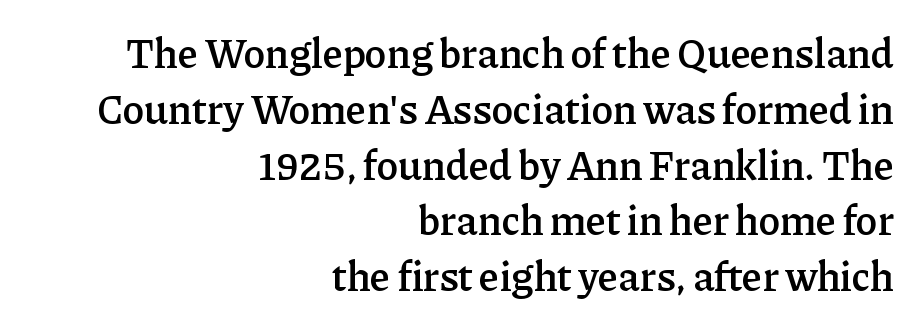
Posture: upright roman. No word sits above an underline. Nobody touched the tracking dial on this one. The ragged edge is on the left, which tells us the setting is flush right. Strokes here are thickened, but only to semibold level.
